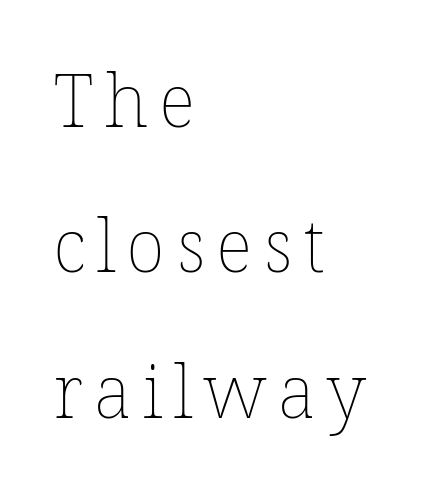
Q: Is the text bold? A: No.
Q: Is the text italic (slanted)? A: No, it is upright.
Q: Is the text underlined? A: No.
Q: How is the paragraph aligned? A: Left-aligned.
Q: Is the spacing between lines tight, normal or loose? A: Loose.
Q: Width (condensed, normal, or wide)? A: Normal.
Q: Stroke contrast? A: Low.
Q: x-height? A: Medium.
Q: Monospaced? A: No.
